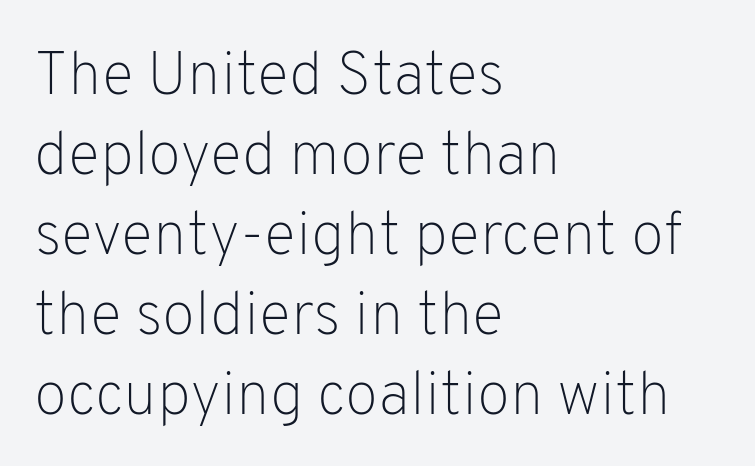
The image shows 61 px light sans-serif type, upright; set left-aligned, normal line spacing (1.31x), normal letter spacing, not underlined; low stroke contrast and a medium x-height.
